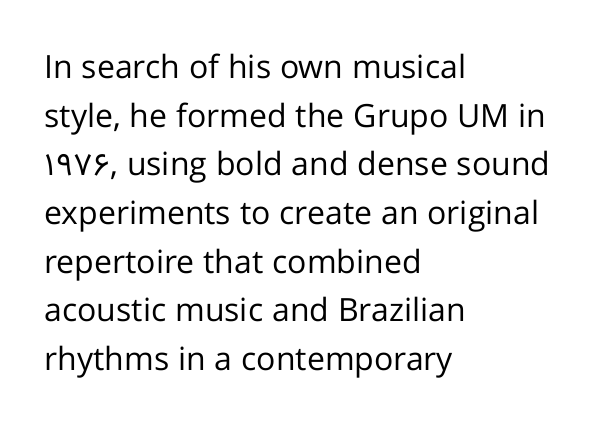
The image shows 32 px regular-weight sans-serif type, upright; set left-aligned, normal line spacing (1.52x), normal letter spacing, not underlined; low stroke contrast and a medium x-height.
